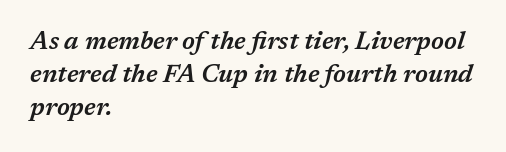
{"italic": "yes", "lean": "right", "slant_degrees": 17, "bold": "semi", "underline": "no", "align": "left", "line_spacing": "normal", "line_spacing_ratio": 1.32, "letter_spacing": "normal", "letter_spacing_em": 0.0, "glyph_px": 25}
